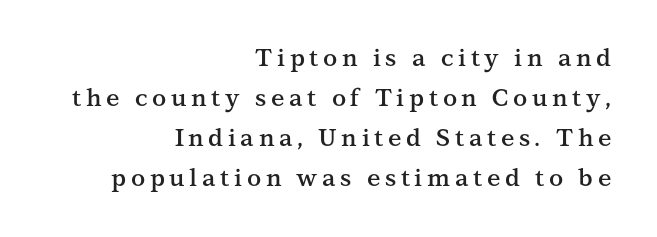
Reading down the block, your eye finds every line finishing at a fixed right position. No italicization has been applied; the sample stays upright. The strip under each line holds only bare page. Notice how descenders clear the ascenders below comfortably — that's standard leading. Heft: intermediate — a semibold.
